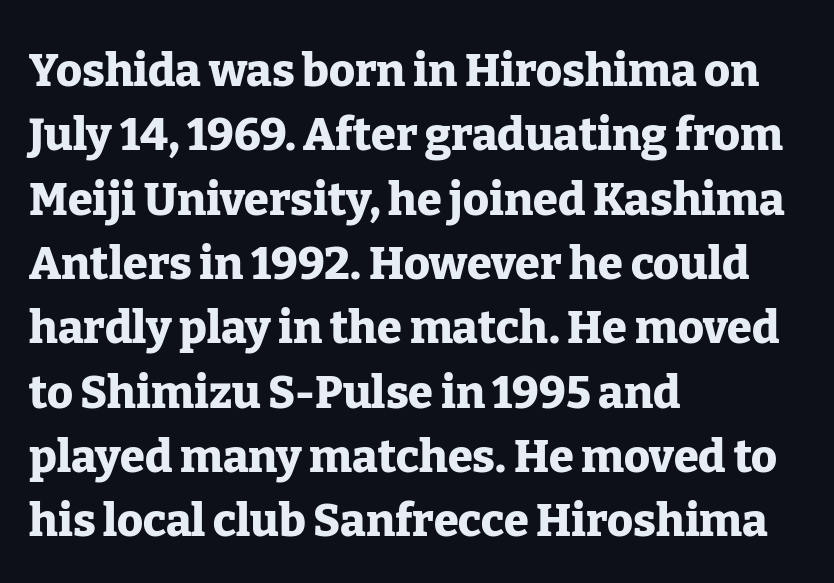
{"serif": "yes", "italic": "no", "bold": "yes", "weight": "heavy", "width": "normal", "stroke_contrast": "low", "x_height": "medium", "monospaced": "no", "underline": "no", "align": "left", "line_spacing": "normal", "line_spacing_ratio": 1.43, "letter_spacing": "normal", "letter_spacing_em": 0.0, "glyph_px": 45}
